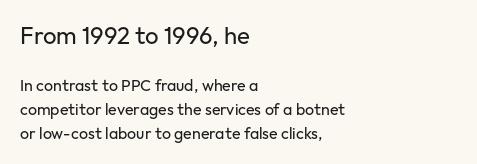
{"italic": "no", "bold": "no", "underline": "no", "align": "left", "line_spacing": "normal", "line_spacing_ratio": 1.49, "letter_spacing": "normal", "letter_spacing_em": 0.0, "larger_block": "first", "size_ratio": 1.5, "glyph_px": 24}
